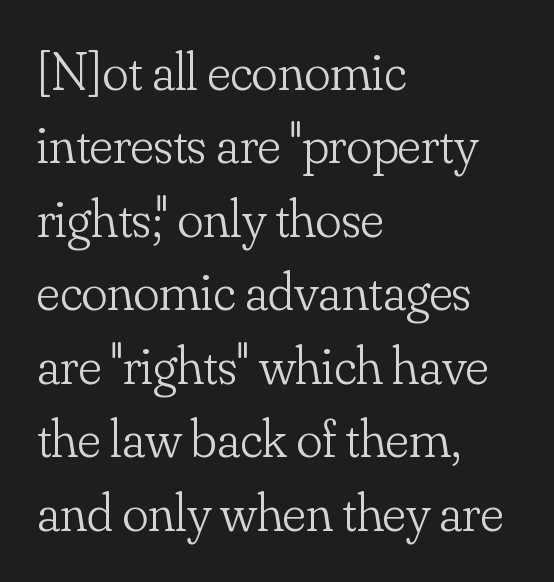
Q: Is the text bold? A: No.
Q: Is the text italic (slanted)? A: No, it is upright.
Q: Is the typeface a serif or a sans-serif typeface? A: Serif.
Q: Is the text underlined? A: No.
Q: How is the paragraph aligned? A: Left-aligned.
Q: Is the spacing between letters normal or unusually wide? A: Normal.
Q: Is the spacing between lines tight, normal or loose? A: Normal.
Q: Width (condensed, normal, or wide)? A: Normal.
Q: Stroke contrast? A: Low.
Q: x-height? A: Small.
Q: Monospaced? A: No.
